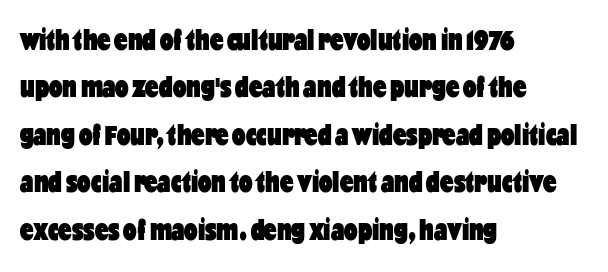
Q: Is the text bold? A: Yes.
Q: Is the text italic (slanted)? A: No, it is upright.
Q: Is the typeface a serif or a sans-serif typeface? A: Sans-serif.
Q: Is the text underlined? A: No.
Q: How is the paragraph aligned? A: Left-aligned.
Q: Is the spacing between letters normal or unusually wide? A: Normal.
Q: Is the spacing between lines tight, normal or loose? A: Normal.
Q: Width (condensed, normal, or wide)? A: Condensed.
Q: Stroke contrast? A: Low.
Q: x-height? A: Medium.
Q: Monospaced? A: No.
